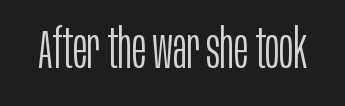
Check under the words: just untouched page. The typeface has the unassuming heft of standard copy or less. How are the letters spaced? Ordinarily, with no added tracking. Here the designer chose a conventional face with non-uniform glyph widths. The lettering holds an erect, upright posture throughout. Font category for this specimen: sans-serif.
